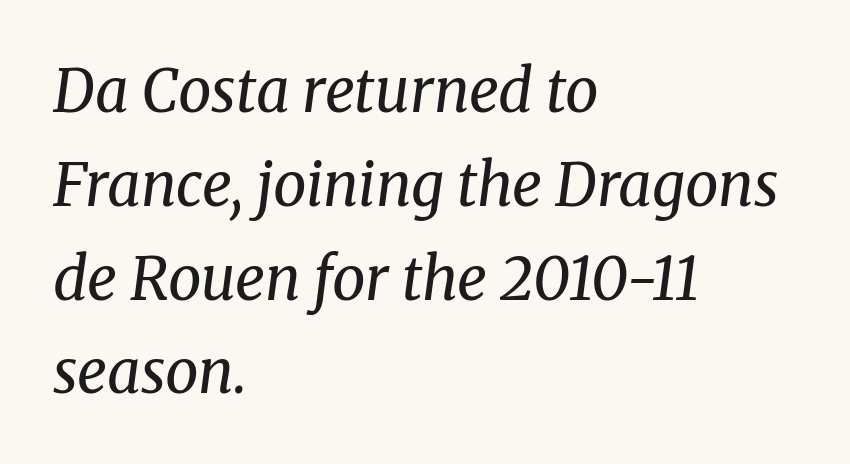
The image shows 59 px regular-weight serif type, italic (leaning right); set left-aligned, normal line spacing (1.59x), normal letter spacing, not underlined; medium stroke contrast and a medium x-height.
